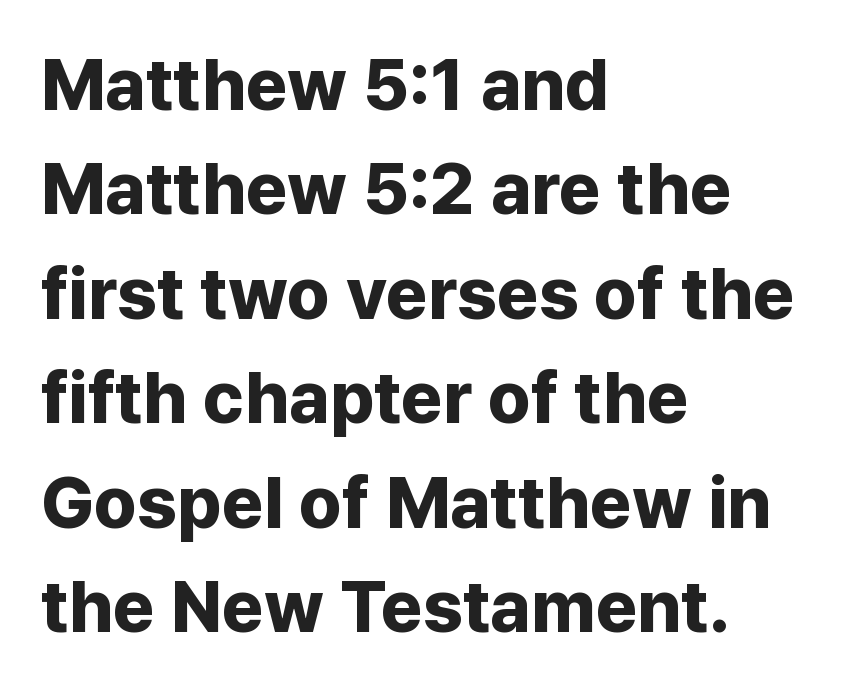
The block of text has a typical density, with ordinary space between rows. This rendering leaves character spacing at its baseline value. Posture: vertical. On the weight axis this lands at bold, roughly 700. Plain, unruled lines of type.
